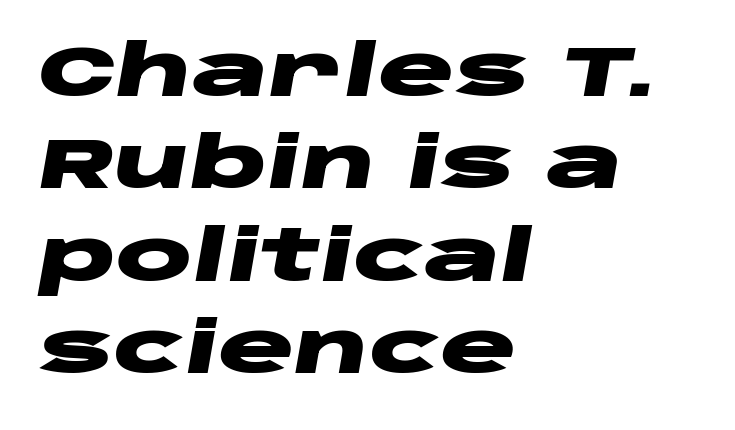
The letters are bold, with thick, heavy strokes. Yep, that's italic — everything's leaning. Line beginnings align vertically; line endings do not. Think of a printed novel: that variable character pitch is what you see here. Unmarked baselines from the first word to the last.
